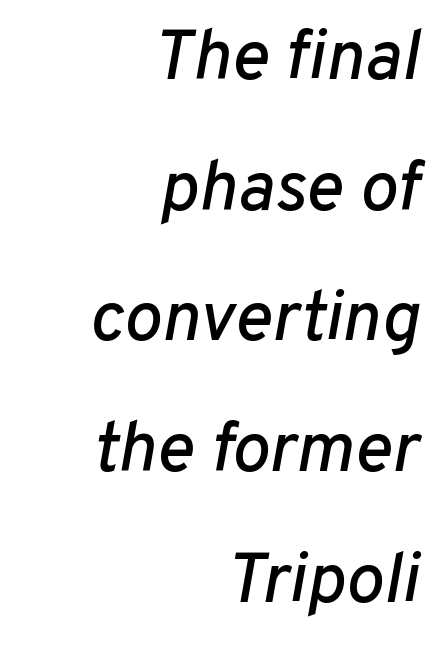
The image shows 71 px text type, italic (leaning right); set right-aligned, line spacing 1.84x, normal letter spacing, not underlined; low stroke contrast and a medium x-height.
